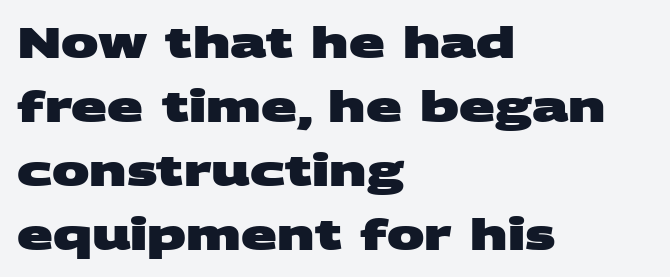
Q: Is the text bold? A: Yes.
Q: Is the typeface a serif or a sans-serif typeface? A: Sans-serif.
Q: Is the text underlined? A: No.
Q: How is the paragraph aligned? A: Left-aligned.
Q: Is the spacing between letters normal or unusually wide? A: Normal.
Q: Is the spacing between lines tight, normal or loose? A: Normal.
Q: Width (condensed, normal, or wide)? A: Wide.
Q: Stroke contrast? A: Medium.
Q: x-height? A: Large.
Q: Monospaced? A: No.
